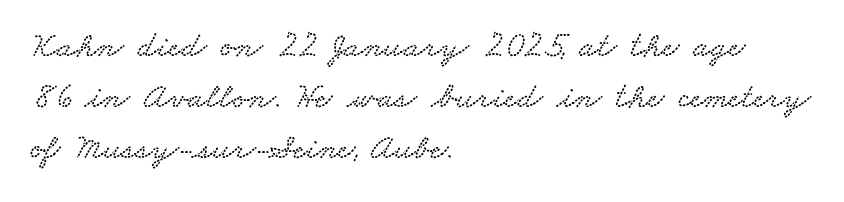
{"serif": "yes", "width": "wide", "stroke_contrast": "low", "x_height": "small", "monospaced": "no", "underline": "no", "align": "left", "line_spacing": "normal", "line_spacing_ratio": 1.42, "letter_spacing": "normal", "letter_spacing_em": 0.0, "glyph_px": 36}
